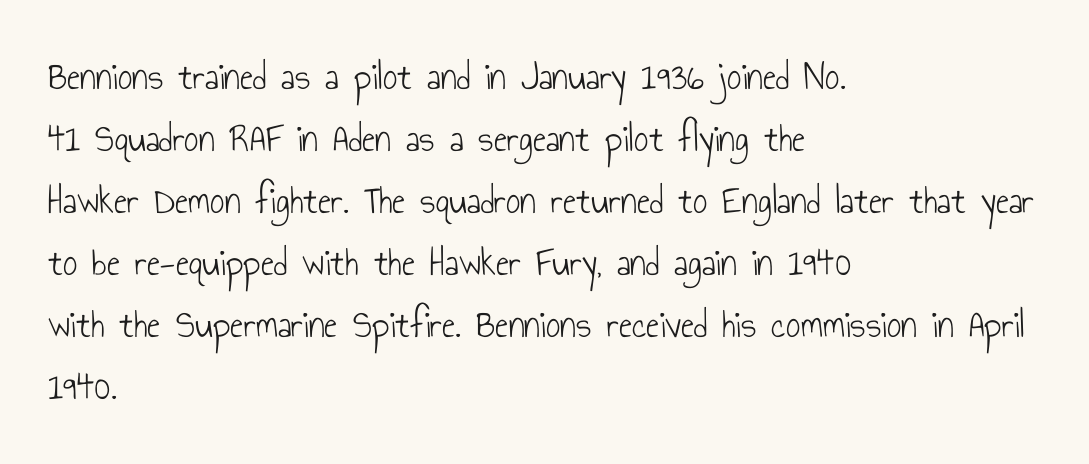
Q: Is the text bold? A: No.
Q: Is the text italic (slanted)? A: No, it is upright.
Q: Is the typeface a serif or a sans-serif typeface? A: Sans-serif.
Q: Is the text underlined? A: No.
Q: How is the paragraph aligned? A: Left-aligned.
Q: Is the spacing between letters normal or unusually wide? A: Normal.
Q: Is the spacing between lines tight, normal or loose? A: Normal.
Q: Width (condensed, normal, or wide)? A: Condensed.
Q: Stroke contrast? A: Low.
Q: x-height? A: Small.
Q: Monospaced? A: No.
